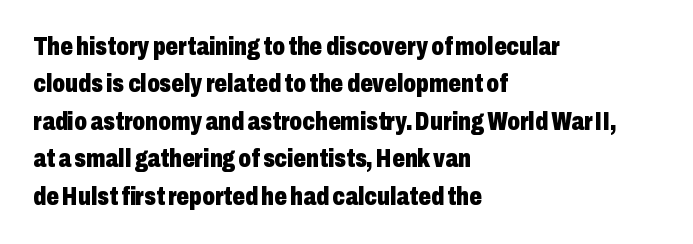
Q: Is the text bold? A: Yes.
Q: Is the text italic (slanted)? A: No, it is upright.
Q: Is the text underlined? A: No.
Q: How is the paragraph aligned? A: Left-aligned.
Q: Is the spacing between letters normal or unusually wide? A: Normal.
Q: Is the spacing between lines tight, normal or loose? A: Normal.
